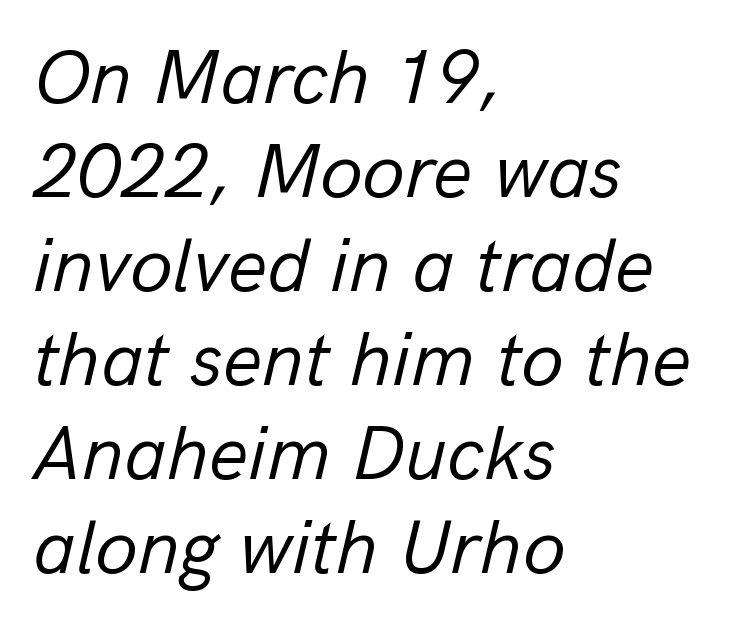
The text block is weighted toward the left margin, trailing off unevenly rightward. These lines were composed using italics. Stem width sits at or under what a default text font uses. You could not count columns in this text — the font is proportionally spaced. Nobody touched the tracking dial on this one. Descenders are the only things crossing below the line.
